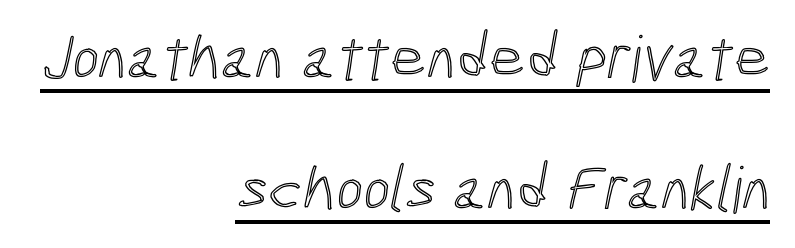
Somebody hit Ctrl+U on this one — the words are underlined. Successive baselines arrive slowly, with a big drop between each. One-word summary of the alignment: right. The rendering keeps characters at their native spacing.
